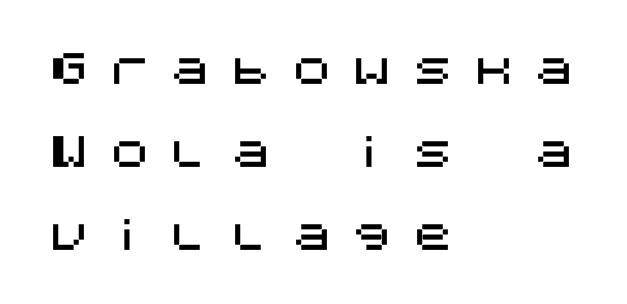
{"serif": "no", "italic": "no", "width": "normal", "stroke_contrast": "medium", "x_height": "large", "underline": "no", "align": "left", "line_spacing": "loose", "line_spacing_ratio": 2.03, "letter_spacing": "wide", "letter_spacing_em": 0.48, "glyph_px": 41}
